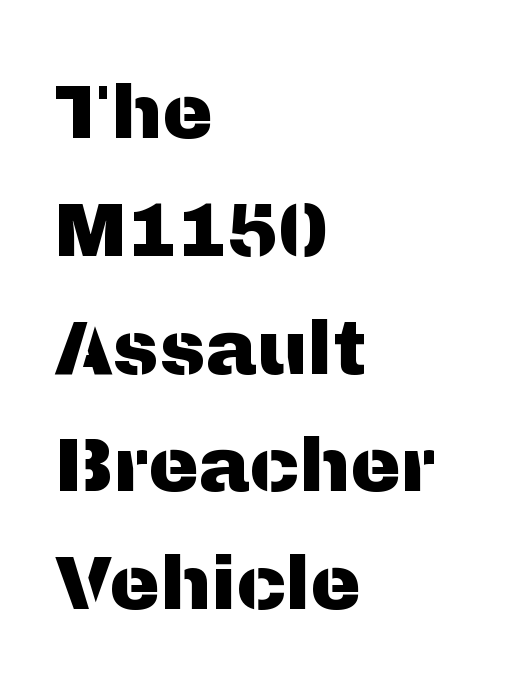
Q: Is the text italic (slanted)? A: No, it is upright.
Q: Is the typeface a serif or a sans-serif typeface? A: Sans-serif.
Q: Is the text underlined? A: No.
Q: How is the paragraph aligned? A: Left-aligned.
Q: Is the spacing between letters normal or unusually wide? A: Normal.
Q: Is the spacing between lines tight, normal or loose? A: Normal.
Q: Width (condensed, normal, or wide)? A: Normal.
Q: Stroke contrast? A: Medium.
Q: x-height? A: Medium.
Q: Monospaced? A: No.
